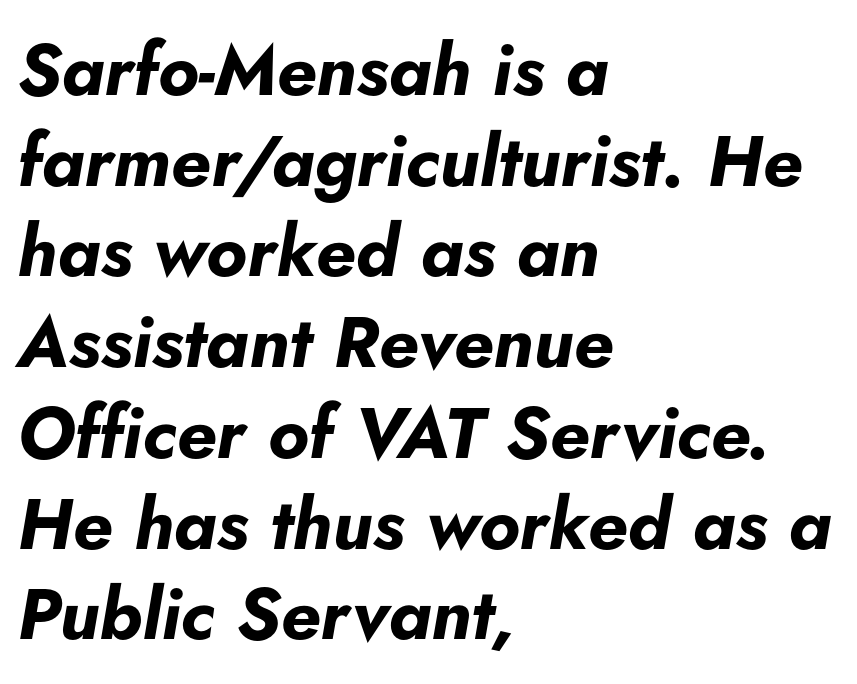
{"italic": "yes", "lean": "right", "slant_degrees": 5, "bold": "yes", "weight": "bold", "width": "normal", "stroke_contrast": "low", "x_height": "small", "monospaced": "no", "underline": "no", "align": "left", "line_spacing": "normal", "line_spacing_ratio": 1.26, "letter_spacing": "normal", "letter_spacing_em": 0.0, "glyph_px": 72}
